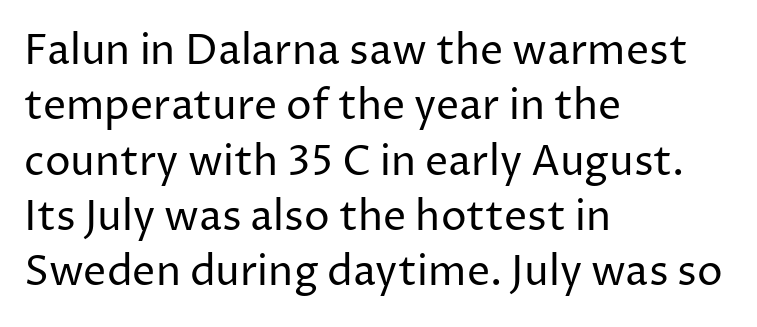
{"serif": "no", "italic": "no", "bold": "no", "weight": "regular", "width": "normal", "stroke_contrast": "low", "x_height": "medium", "monospaced": "no", "underline": "no", "align": "left", "line_spacing": "normal", "line_spacing_ratio": 1.35, "letter_spacing": "normal", "letter_spacing_em": 0.0, "glyph_px": 41}
